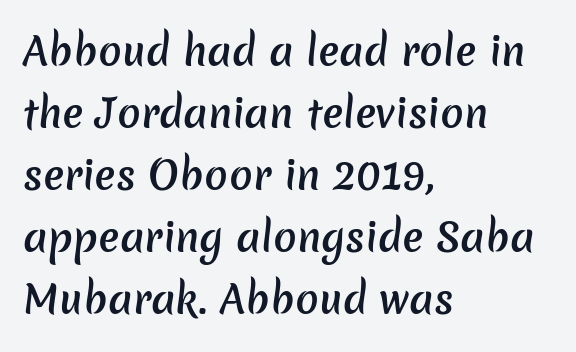
{"serif": "no", "bold": "semi", "weight": "semibold", "width": "normal", "stroke_contrast": "low", "x_height": "medium", "monospaced": "no", "underline": "no", "align": "left", "line_spacing": "normal", "line_spacing_ratio": 1.59, "letter_spacing": "normal", "letter_spacing_em": 0.0, "glyph_px": 39}
